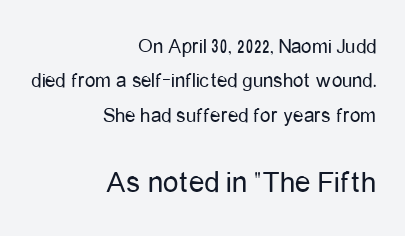
Q: Is the text bold? A: No.
Q: Is the text italic (slanted)? A: No, it is upright.
Q: Is the typeface a serif or a sans-serif typeface? A: Sans-serif.
Q: Is the text underlined? A: No.
Q: How is the paragraph aligned? A: Right-aligned.
Q: Is the spacing between letters normal or unusually wide? A: Normal.
Q: Is the spacing between lines tight, normal or loose? A: Normal.
Q: Which block of text is set in a larger size, the first (top) or the second (bottom)? A: The second (bottom) one.
Q: Width (condensed, normal, or wide)? A: Condensed.
Q: Stroke contrast? A: Low.
Q: x-height? A: Medium.
Q: Monospaced? A: No.
